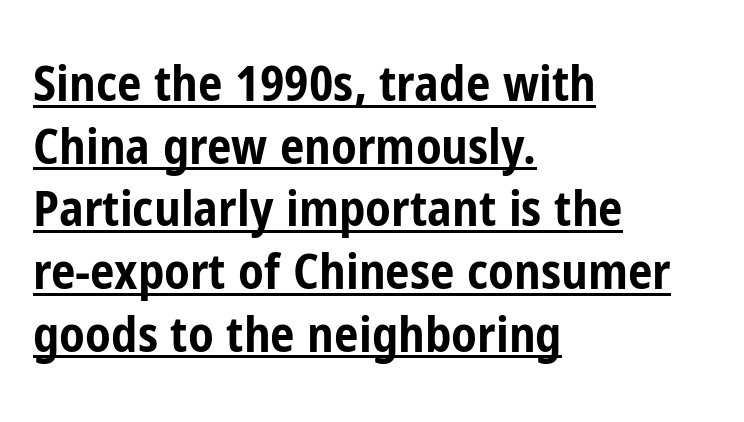
{"serif": "no", "italic": "no", "bold": "yes", "weight": "bold", "width": "condensed", "stroke_contrast": "low", "x_height": "medium", "monospaced": "no", "underline": "yes", "align": "left", "line_spacing": "normal", "line_spacing_ratio": 1.28, "letter_spacing": "normal", "letter_spacing_em": 0.0, "glyph_px": 49}
